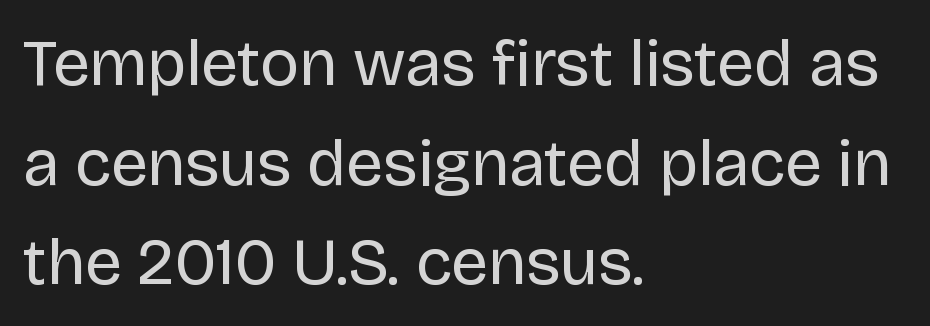
The image shows 66 px regular-weight sans-serif type, upright; set left-aligned, normal line spacing (1.51x), normal letter spacing, not underlined; low stroke contrast and a large x-height.
